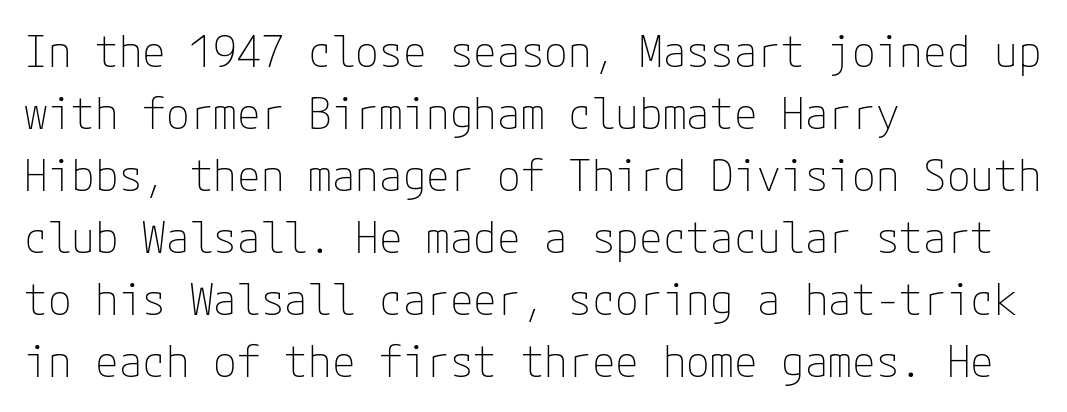
Q: Is the text bold? A: No.
Q: Is the text italic (slanted)? A: No, it is upright.
Q: Is the typeface a serif or a sans-serif typeface? A: Sans-serif.
Q: Is the text underlined? A: No.
Q: How is the paragraph aligned? A: Left-aligned.
Q: Is the spacing between letters normal or unusually wide? A: Normal.
Q: Is the spacing between lines tight, normal or loose? A: Normal.
Q: Width (condensed, normal, or wide)? A: Normal.
Q: Stroke contrast? A: Low.
Q: x-height? A: Medium.
